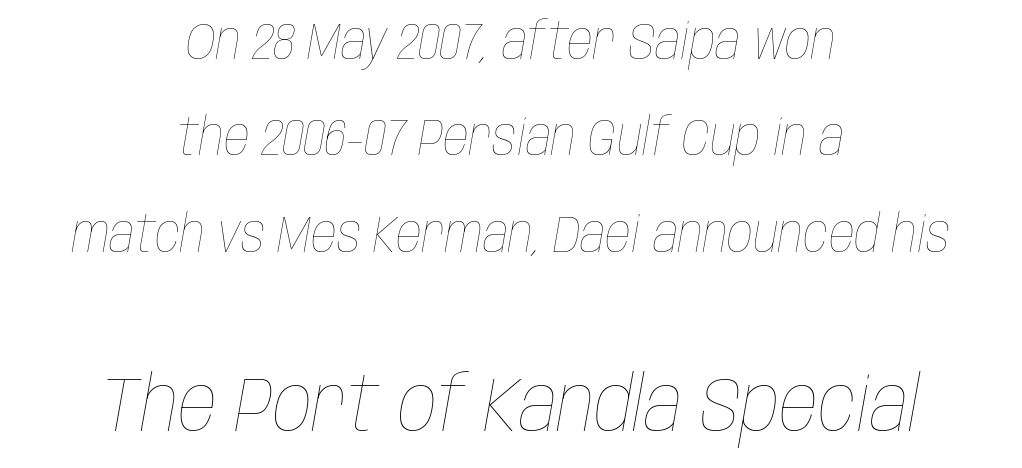
{"italic": "yes", "lean": "right", "slant_degrees": 10, "bold": "no", "weight": "thin", "width": "condensed", "stroke_contrast": "low", "x_height": "large", "monospaced": "no", "underline": "no", "align": "center", "line_spacing_ratio": 1.89, "letter_spacing": "normal", "letter_spacing_em": 0.0, "larger_block": "second", "size_ratio": 1.51, "glyph_px": 77}
